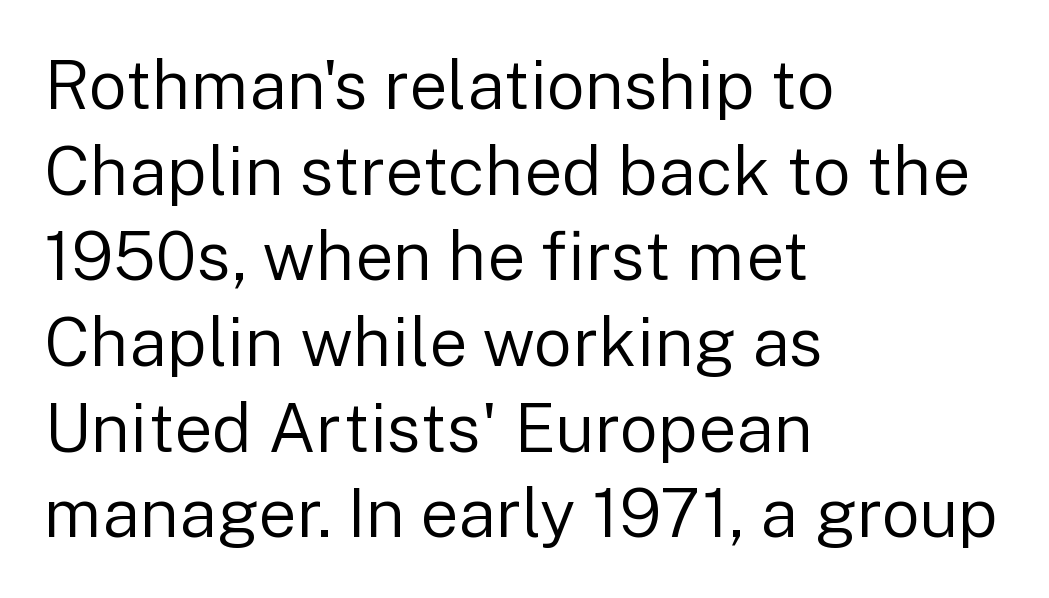
Heft: none added — not bold. Does the leading feel generous? No, just average. The ragged edge is on the right, which tells us the setting is flush left. Honestly, there is no underline to notice here at all. These lines are rendered in a variable-pitch font.
